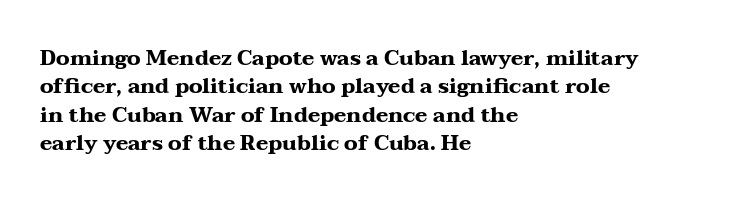
{"italic": "no", "bold": "yes", "underline": "no", "align": "left", "line_spacing": "normal", "line_spacing_ratio": 1.35, "letter_spacing": "normal", "letter_spacing_em": 0.0, "glyph_px": 21}
